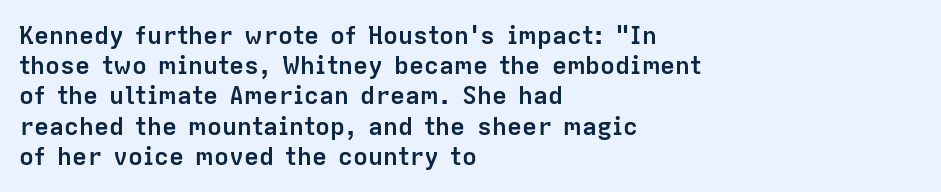
The image shows 25 px bold type, upright; set left-aligned, line spacing 1.21x, normal letter spacing, not underlined.
